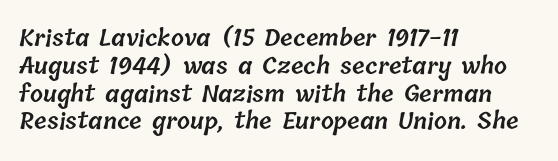
The image shows 23 px text type; set left-aligned, line spacing 1.21x, normal letter spacing, not underlined.
